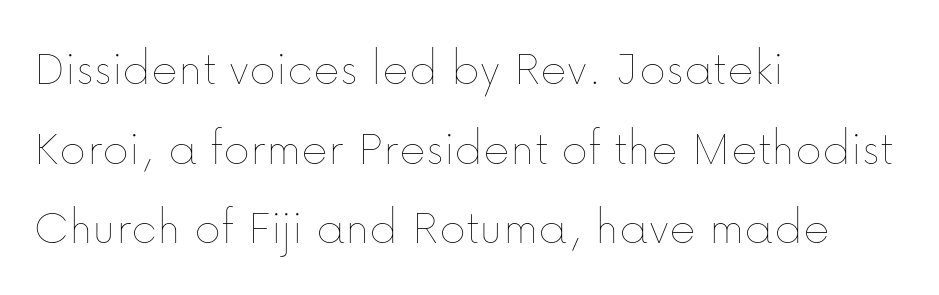
Proportional: the letters do not fall into vertical columns. Posture: vertical. The lines are quadded left. The lines sit at an ordinary, default distance from one another.
